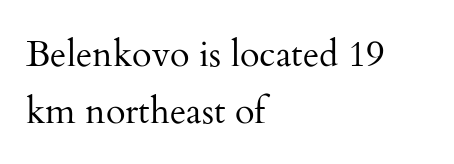
Q: Is the text bold? A: No.
Q: Is the text italic (slanted)? A: No, it is upright.
Q: Is the typeface a serif or a sans-serif typeface? A: Serif.
Q: Is the text underlined? A: No.
Q: How is the paragraph aligned? A: Left-aligned.
Q: Is the spacing between letters normal or unusually wide? A: Normal.
Q: Is the spacing between lines tight, normal or loose? A: Normal.
Q: Width (condensed, normal, or wide)? A: Normal.
Q: Stroke contrast? A: Medium.
Q: x-height? A: Small.
Q: Monospaced? A: No.
